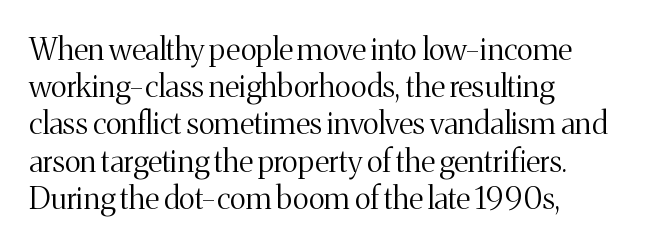
In terms of letterform style, serifs are clearly present. This rendering leaves character spacing at its baseline value. Alignment: flush left. Looks like regular typesetting: each glyph gets only the width it needs. No heavy texture on the line: the type isn't bold.
